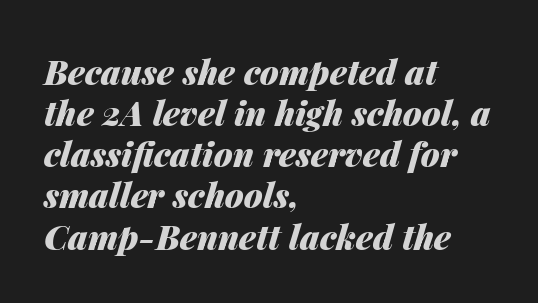
Q: Is the text bold? A: Yes.
Q: Is the text italic (slanted)? A: Yes, it leans right by about 14 degrees.
Q: Is the text underlined? A: No.
Q: How is the paragraph aligned? A: Left-aligned.
Q: Is the spacing between letters normal or unusually wide? A: Normal.
Q: Width (condensed, normal, or wide)? A: Normal.
Q: Stroke contrast? A: Medium.
Q: x-height? A: Medium.
Q: Monospaced? A: No.
